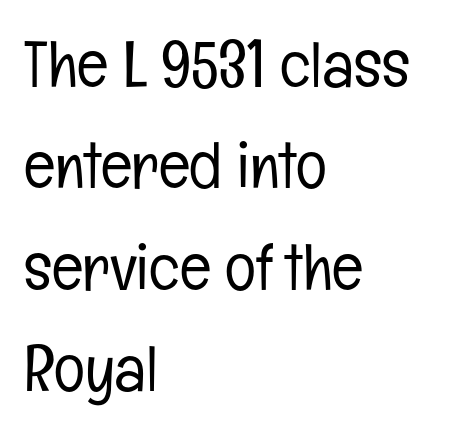
Posture: upright roman. Regular leading. This sample is left-justified, so line endings fall wherever the words run out. Character widths vary here, with narrow letters taking less room than wide ones.
